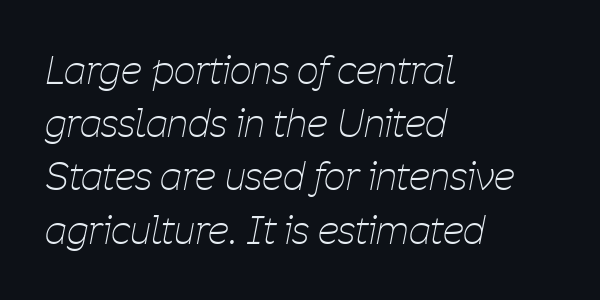
All the whitespace from short lines collects on the right. Think of a printed novel: that variable character pitch is what you see here. Does the leading feel generous? No, just average. When letters slant like this, we call the style italic. This reads as an unemphasized weight, regular at the heaviest. Just letters on the line, the space beneath them empty.
